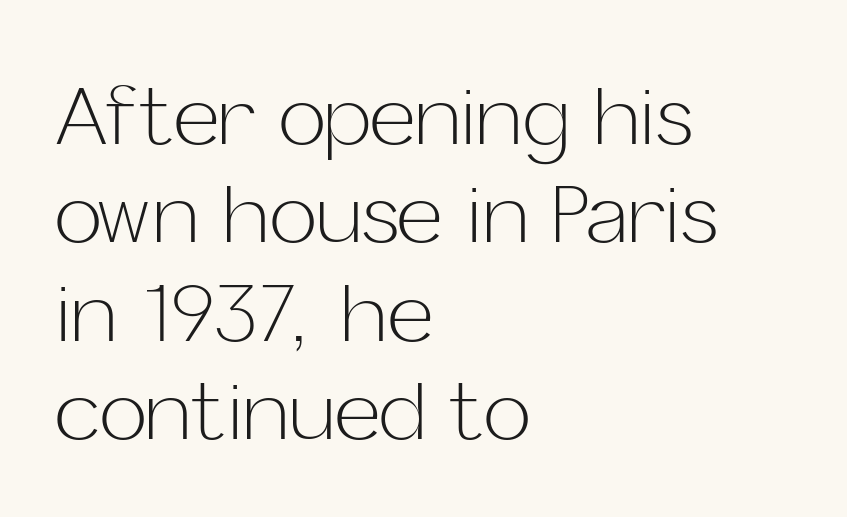
The image shows 80 px light sans-serif type, upright; set left-aligned, line spacing 1.23x, normal letter spacing, not underlined; low stroke contrast and a medium x-height.
